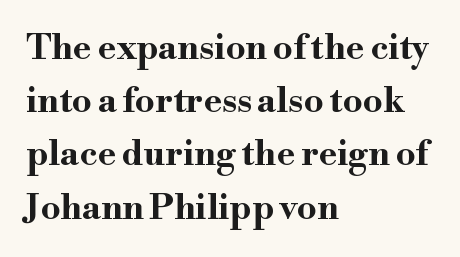
{"serif": "yes", "italic": "no", "bold": "yes", "weight": "bold", "width": "wide", "stroke_contrast": "high", "x_height": "small", "monospaced": "no", "underline": "no", "align": "left", "line_spacing": "normal", "line_spacing_ratio": 1.52, "letter_spacing": "normal", "letter_spacing_em": 0.0, "glyph_px": 35}
